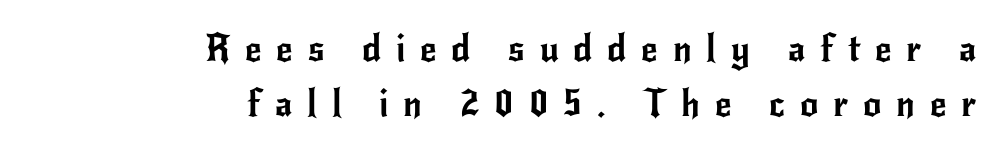
A student would call this right alignment; a typographer would say flush right, rag left. Is there much room between lines? A standard amount, neither cramped nor airy. How are the letters spaced? Widely, with obvious added tracking. Note the varied advance widths — an 'i' is clearly narrower than an 'm'.
